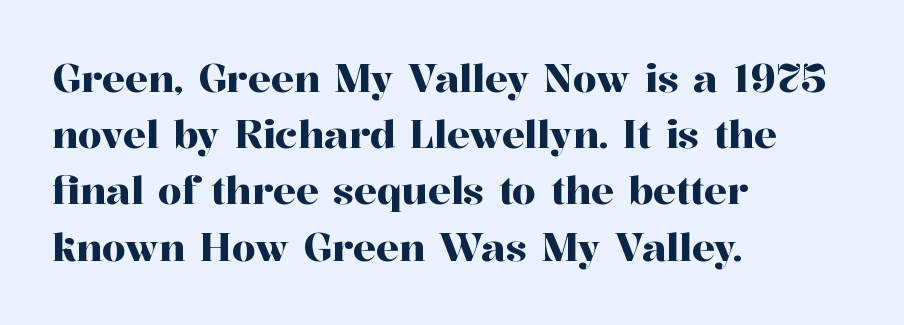
The image shows 38 px serif type, upright; set left-aligned, normal line spacing (1.48x), normal letter spacing, not underlined; high stroke contrast and a medium x-height.
